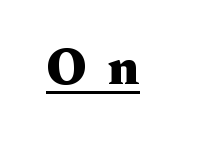
Q: Is the text bold? A: Yes.
Q: Is the text italic (slanted)? A: No, it is upright.
Q: Is the typeface a serif or a sans-serif typeface? A: Serif.
Q: Is the text underlined? A: Yes.
Q: Is the spacing between letters normal or unusually wide? A: Unusually wide.
Q: Width (condensed, normal, or wide)? A: Wide.
Q: Stroke contrast? A: Medium.
Q: x-height? A: Small.
Q: Monospaced? A: No.
